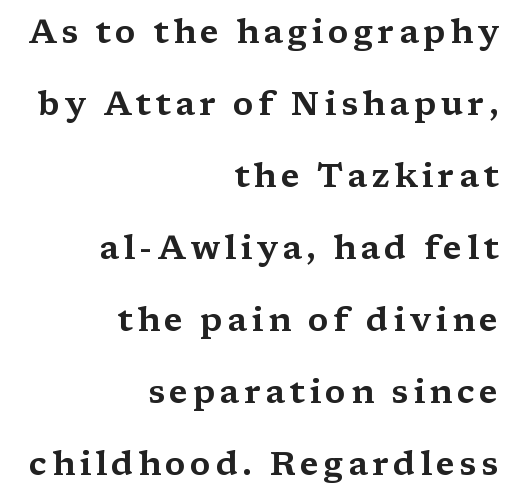
The image shows 33 px wide serif type, upright; set right-aligned, loose line spacing (2.18x), not underlined; medium stroke contrast and a medium x-height.
